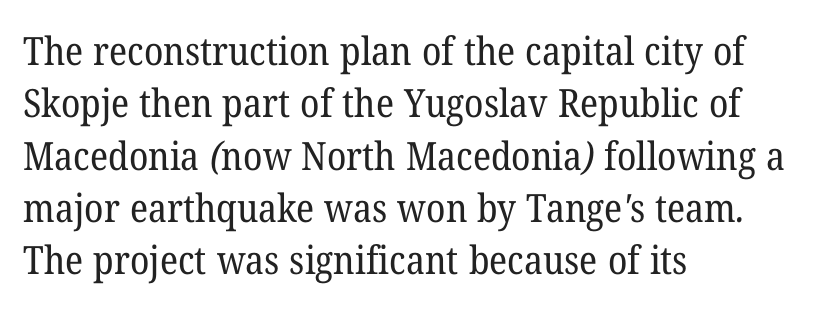
Q: Is the text bold? A: No.
Q: Is the typeface a serif or a sans-serif typeface? A: Serif.
Q: Is the text underlined? A: No.
Q: How is the paragraph aligned? A: Left-aligned.
Q: Is the spacing between letters normal or unusually wide? A: Normal.
Q: Is the spacing between lines tight, normal or loose? A: Normal.
Q: Width (condensed, normal, or wide)? A: Normal.
Q: Stroke contrast? A: Low.
Q: x-height? A: Medium.
Q: Monospaced? A: No.
